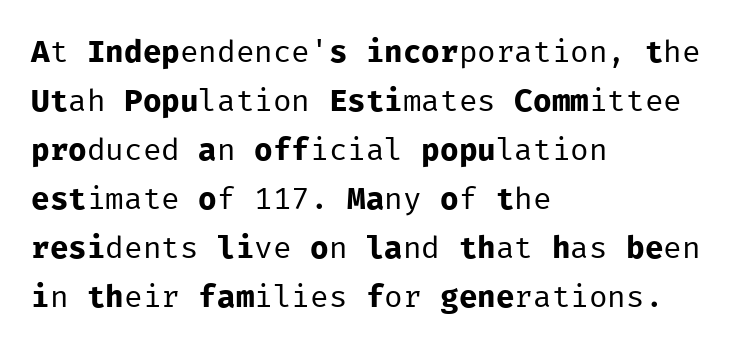
Quick note: underline off. A quiet, ordinary-to-light weight characterises the typeface. A typesetter would call this monospace, since all characters share one set width. Vertically, the passage feels balanced, rows spaced as you'd expect. Is the letter spacing exaggerated? No — it looks like the ordinary default.
